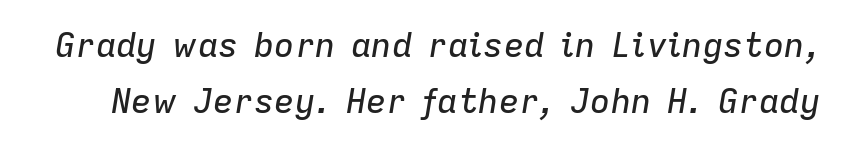
{"italic": "yes", "lean": "right", "slant_degrees": 9, "width": "normal", "stroke_contrast": "low", "x_height": "medium", "monospaced": "no", "underline": "no", "line_spacing": "normal", "line_spacing_ratio": 1.65, "letter_spacing": "normal", "letter_spacing_em": 0.0, "glyph_px": 34}
